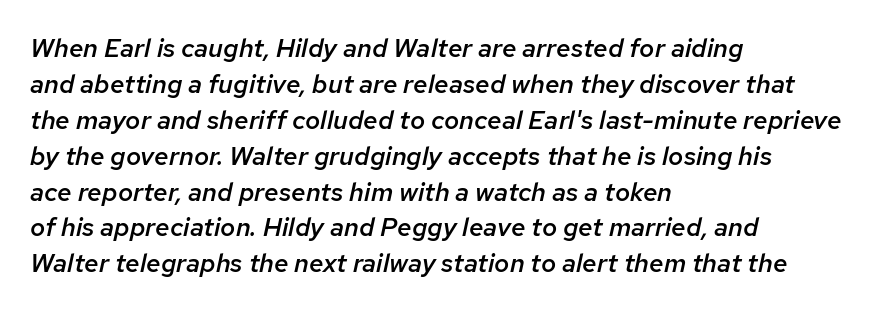
Baseline-to-baseline distance is the conventional proportion of letter height. You could call the tracking neutral — neither tight nor loose. The passage is arranged the way most books set body copy — flush left. When letters slant like this, we call the style italic. Beneath every word, the page is bare.
